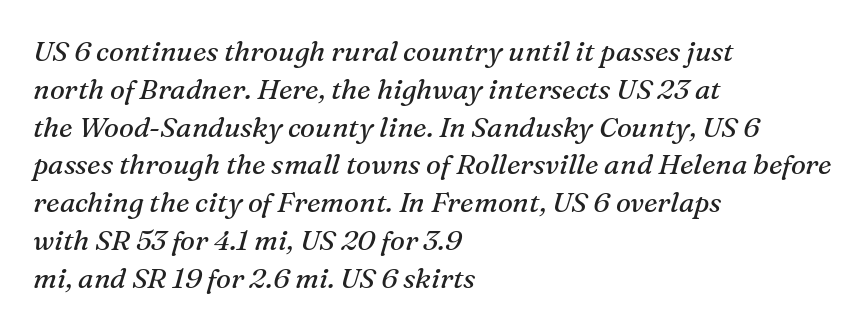
Regarding serifs, this sample has them. Character widths vary here, with narrow letters taking less room than wide ones. The space directly below the letters is spotless. Emphasis-style slanted type is in use.
